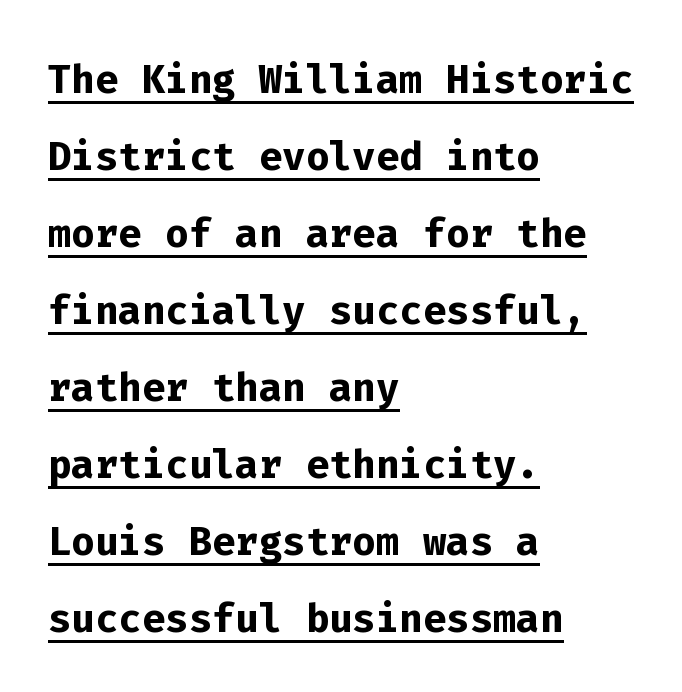
{"serif": "no", "italic": "no", "bold": "yes", "weight": "semibold", "width": "normal", "stroke_contrast": "low", "x_height": "medium", "monospaced": "yes", "underline": "yes", "align": "left", "line_spacing": "normal", "line_spacing_ratio": 1.4, "letter_spacing": "normal", "letter_spacing_em": 0.0, "glyph_px": 55}
